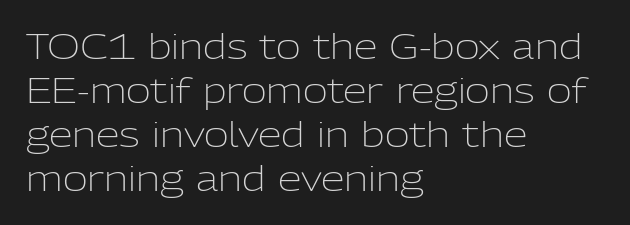
{"serif": "no", "italic": "no", "bold": "no", "weight": "light", "width": "normal", "stroke_contrast": "low", "x_height": "medium", "monospaced": "no", "underline": "no", "align": "left", "line_spacing": "normal", "line_spacing_ratio": 1.29, "letter_spacing": "normal", "letter_spacing_em": 0.0, "glyph_px": 34}
